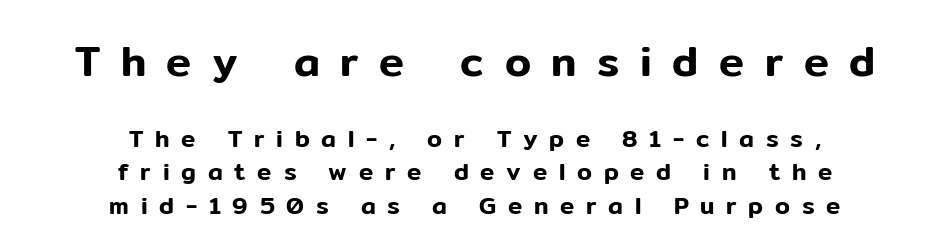
Q: Is the text italic (slanted)? A: No, it is upright.
Q: Is the typeface a serif or a sans-serif typeface? A: Sans-serif.
Q: Is the text underlined? A: No.
Q: How is the paragraph aligned? A: Centered.
Q: Is the spacing between letters normal or unusually wide? A: Unusually wide.
Q: Is the spacing between lines tight, normal or loose? A: Normal.
Q: Which block of text is set in a larger size, the first (top) or the second (bottom)? A: The first (top) one.
Q: Width (condensed, normal, or wide)? A: Normal.
Q: Stroke contrast? A: Low.
Q: x-height? A: Medium.
Q: Monospaced? A: No.
